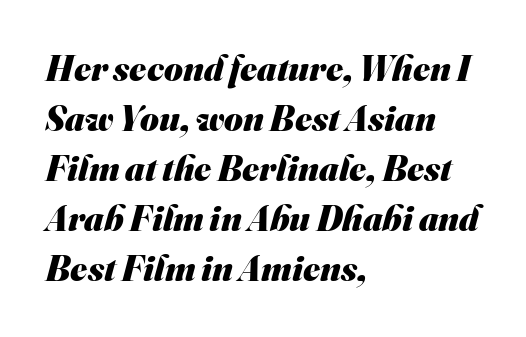
Set as a true bold cut, around the 700 mark. A typesetter would call this proportional, since set widths differ per character. Observe the absence of serifs on each vertical stroke in this sample. The rows are spaced the way most documents space them. The foot of each line stays bare and open.
